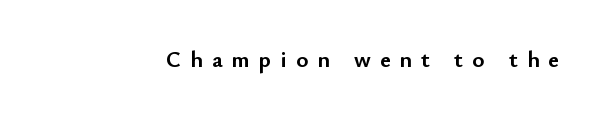
The image shows 23 px bold type, upright; set unusually wide letter spacing (+0.4 em), not underlined.
